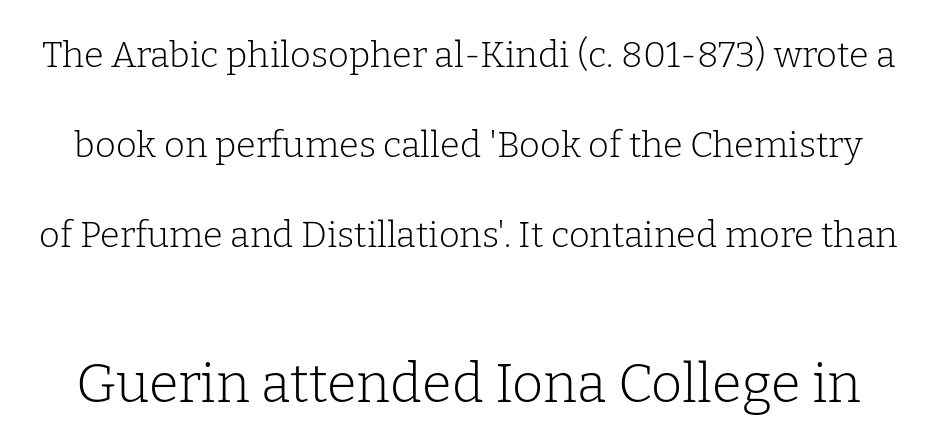
The image shows 54 px light serif type, upright; set loose line spacing (2.5x), normal letter spacing, not underlined; the second (bottom) block is 1.5x larger; low stroke contrast and a medium x-height.
